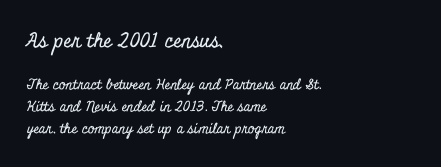
{"underline": "no", "align": "left", "line_spacing": "normal", "line_spacing_ratio": 1.58, "letter_spacing": "normal", "letter_spacing_em": 0.0, "larger_block": "first", "size_ratio": 1.43, "glyph_px": 20}
